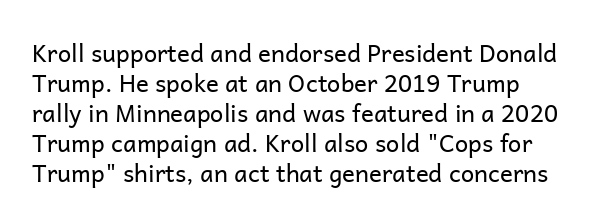
{"italic": "no", "bold": "no", "underline": "no", "line_spacing": "normal", "line_spacing_ratio": 1.25, "letter_spacing": "normal", "letter_spacing_em": 0.0, "glyph_px": 24}
